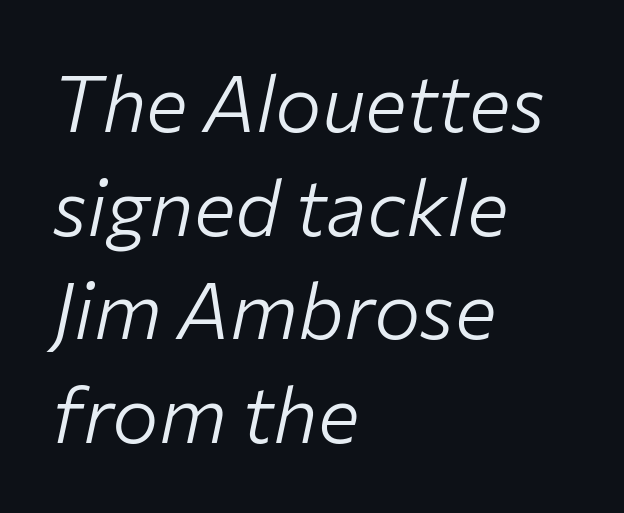
{"italic": "yes", "lean": "right", "slant_degrees": 12, "bold": "no", "weight": "light", "width": "normal", "stroke_contrast": "low", "x_height": "medium", "monospaced": "no", "underline": "no", "align": "left", "line_spacing": "normal", "line_spacing_ratio": 1.33, "letter_spacing": "normal", "letter_spacing_em": 0.0, "glyph_px": 78}
